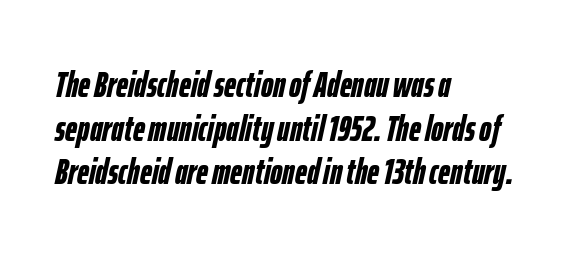
The image shows 37 px semibold, condensed type, italic (leaning right); set left-aligned, line spacing 1.18x, normal letter spacing, not underlined; low stroke contrast and a medium x-height.
